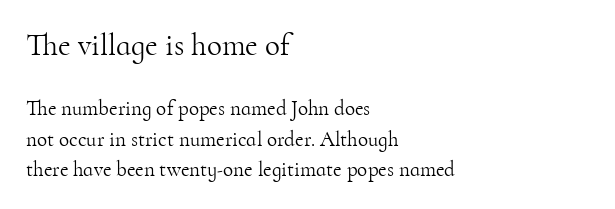
The image shows 31 px light serif type, upright; set left-aligned, normal line spacing (1.44x), normal letter spacing, not underlined; the first (top) block is 1.48x larger; high stroke contrast and a small x-height.
